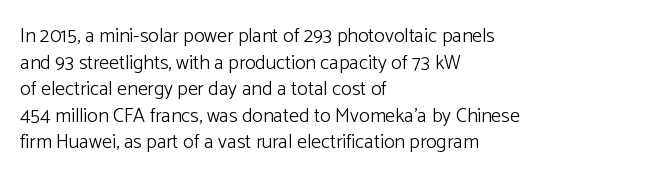
The image shows 20 px text type, upright; set left-aligned, normal line spacing (1.33x), normal letter spacing, not underlined.
